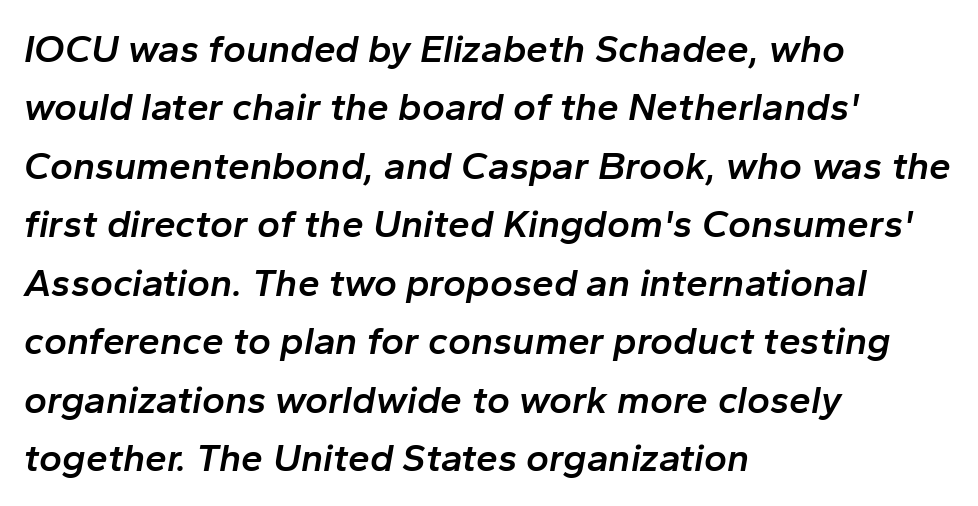
The image shows 39 px semibold type, italic (leaning right); set left-aligned, normal line spacing (1.5x), normal letter spacing, not underlined; low stroke contrast and a medium x-height.
